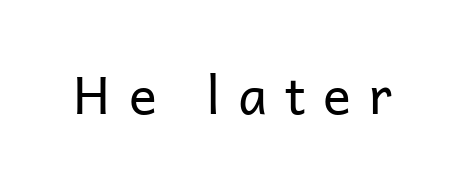
The tracking jumps out immediately: characters are airy and widely separated. Stroke thickness stays within the range of a standard reading face or lighter. Is this a sans? Yes — the strokes have no serifs. The glyphs are unaccompanied by any horizontal stroke below them. The letters advance in unequal steps, a hallmark of proportional type. Upright lettering throughout.
